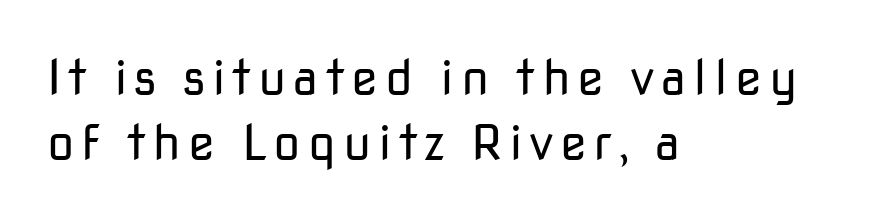
Q: Is the text bold? A: No.
Q: Is the text italic (slanted)? A: No, it is upright.
Q: Is the typeface a serif or a sans-serif typeface? A: Sans-serif.
Q: Is the text underlined? A: No.
Q: How is the paragraph aligned? A: Left-aligned.
Q: Is the spacing between lines tight, normal or loose? A: Normal.
Q: Width (condensed, normal, or wide)? A: Normal.
Q: Stroke contrast? A: Low.
Q: x-height? A: Medium.
Q: Monospaced? A: No.
